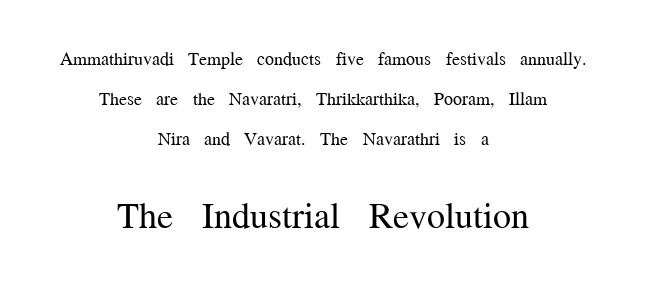
Q: Is the text bold? A: No.
Q: Is the text italic (slanted)? A: No, it is upright.
Q: Is the typeface a serif or a sans-serif typeface? A: Serif.
Q: Is the text underlined? A: No.
Q: How is the paragraph aligned? A: Centered.
Q: Is the spacing between letters normal or unusually wide? A: Normal.
Q: Is the spacing between lines tight, normal or loose? A: Loose.
Q: Which block of text is set in a larger size, the first (top) or the second (bottom)? A: The second (bottom) one.
Q: Width (condensed, normal, or wide)? A: Normal.
Q: Stroke contrast? A: Medium.
Q: x-height? A: Medium.
Q: Monospaced? A: No.
